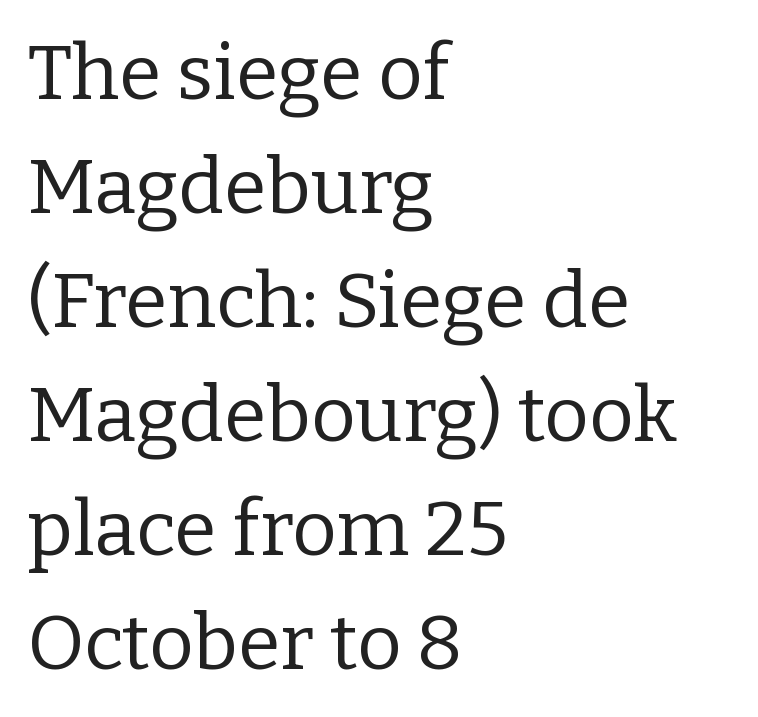
Q: Is the text bold? A: No.
Q: Is the text italic (slanted)? A: No, it is upright.
Q: Is the typeface a serif or a sans-serif typeface? A: Serif.
Q: Is the text underlined? A: No.
Q: How is the paragraph aligned? A: Left-aligned.
Q: Is the spacing between letters normal or unusually wide? A: Normal.
Q: Is the spacing between lines tight, normal or loose? A: Normal.
Q: Width (condensed, normal, or wide)? A: Normal.
Q: Stroke contrast? A: Low.
Q: x-height? A: Medium.
Q: Monospaced? A: No.
